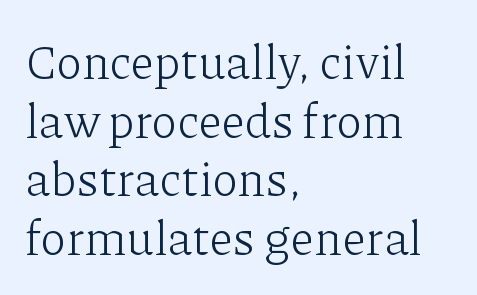
The image shows 48 px light serif type, upright; set left-aligned, line spacing 1.22x, normal letter spacing, not underlined; low stroke contrast and a medium x-height.
